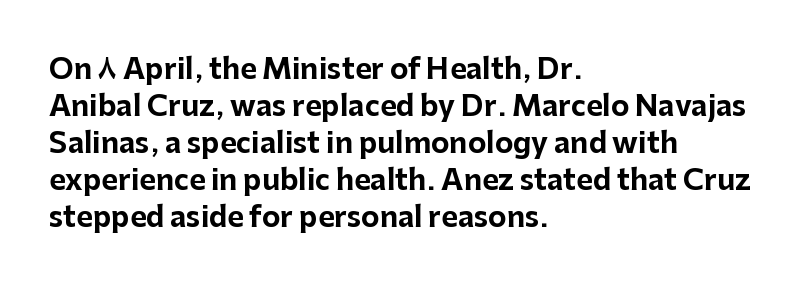
Q: Is the text bold? A: Yes.
Q: Is the text italic (slanted)? A: No, it is upright.
Q: Is the typeface a serif or a sans-serif typeface? A: Sans-serif.
Q: Is the text underlined? A: No.
Q: How is the paragraph aligned? A: Left-aligned.
Q: Is the spacing between letters normal or unusually wide? A: Normal.
Q: Is the spacing between lines tight, normal or loose? A: Normal.
Q: Width (condensed, normal, or wide)? A: Normal.
Q: Stroke contrast? A: Low.
Q: x-height? A: Medium.
Q: Monospaced? A: No.
